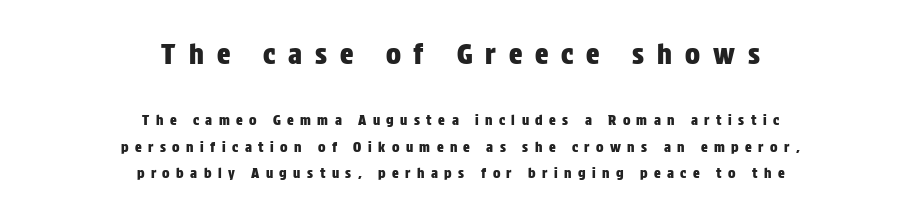
Q: Is the text italic (slanted)? A: No, it is upright.
Q: Is the typeface a serif or a sans-serif typeface? A: Sans-serif.
Q: Is the text underlined? A: No.
Q: How is the paragraph aligned? A: Centered.
Q: Is the spacing between letters normal or unusually wide? A: Unusually wide.
Q: Which block of text is set in a larger size, the first (top) or the second (bottom)? A: The first (top) one.
Q: Width (condensed, normal, or wide)? A: Condensed.
Q: Stroke contrast? A: Low.
Q: x-height? A: Large.
Q: Monospaced? A: No.
